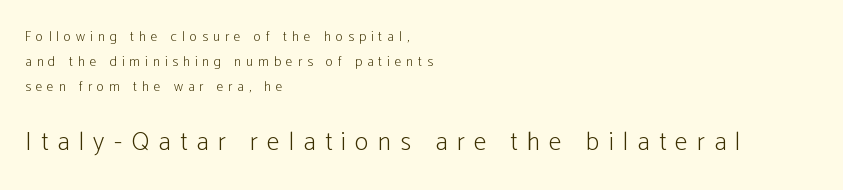
Counters stay open thanks to moderate or lighter strokes. Letter spacing: wide. The paragraph shown leans on its left margin. The designer gave the closing block more size than the opening block. Tall strokes in this sample are plumb rather than angled.
